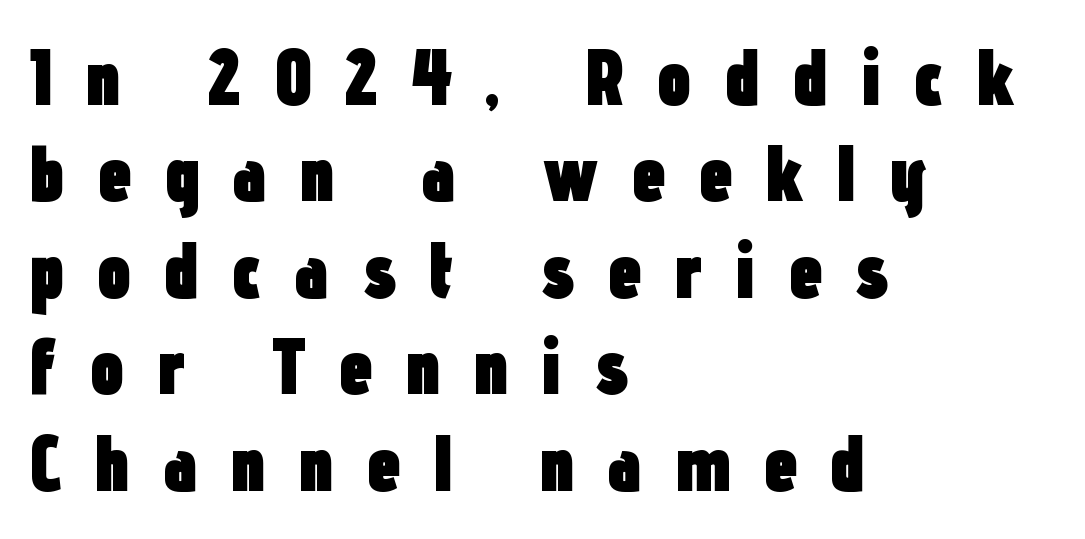
{"serif": "no", "italic": "no", "bold": "yes", "weight": "heavy", "width": "condensed", "stroke_contrast": "low", "x_height": "medium", "monospaced": "no", "underline": "no", "align": "left", "line_spacing_ratio": 1.22, "letter_spacing": "wide", "letter_spacing_em": 0.4, "glyph_px": 79}
